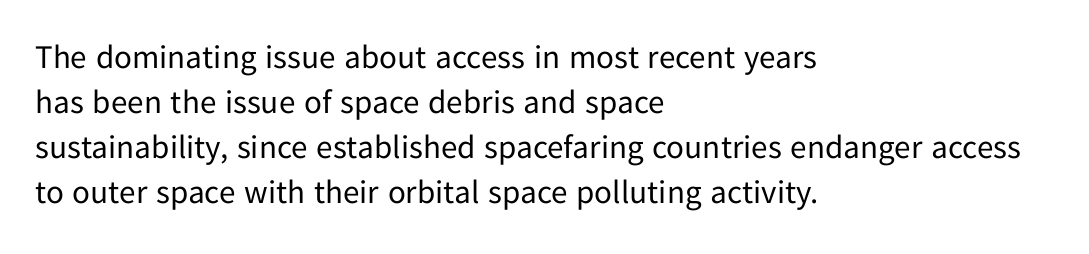
The image shows 33 px regular-weight sans-serif type, upright; set left-aligned, normal line spacing (1.36x), normal letter spacing, not underlined; low stroke contrast and a medium x-height.
